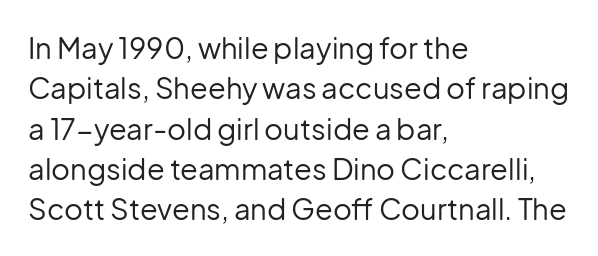
{"serif": "no", "italic": "no", "bold": "no", "weight": "regular", "width": "normal", "stroke_contrast": "low", "x_height": "medium", "monospaced": "no", "underline": "no", "align": "left", "line_spacing": "normal", "line_spacing_ratio": 1.39, "letter_spacing": "normal", "letter_spacing_em": 0.0, "glyph_px": 29}
